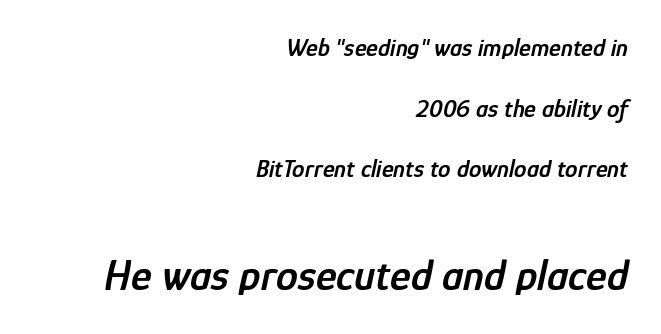
Caption: semibold face, moderately heavy strokes. The paragraph shown leans on its right margin. Underlining? Definitely not there. Widely set lines give the paragraph a tall, airy silhouette. The rendering uses natural spacing where letterforms have individual widths. Quick note: italic.
